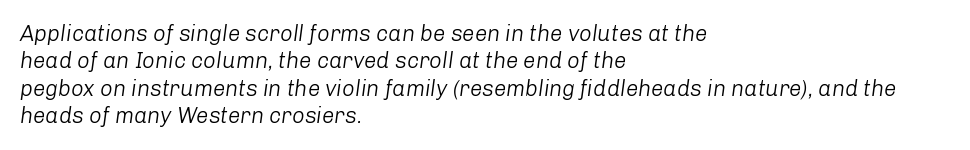
The image shows 22 px text type, italic (leaning right); set left-aligned, normal line spacing (1.25x), normal letter spacing, not underlined.
